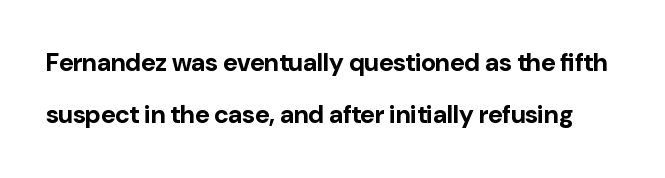
Glyph-to-glyph distance matches everyday printed text. Bold? Absolutely — the strokes are thick and heavy. Nobody drew a line under any word here. The line-height multiplier appears high, well above default. In terms of posture, this sample is upright.
